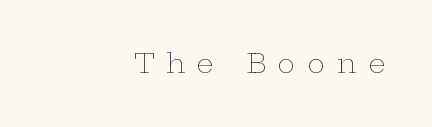
Vertical strokes here are truly vertical. Caption: face not bold, strokes unweighted. Notice how the passage keeps a crisp vertical edge on the right only. This sample uses expanded letter spacing, leaving extra air between glyphs.
